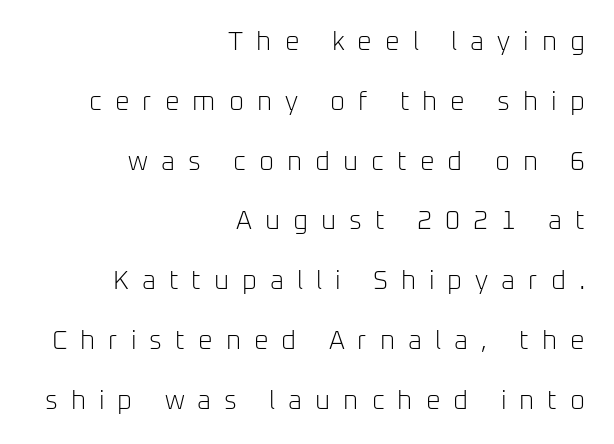
Q: Is the text bold? A: No.
Q: Is the text italic (slanted)? A: No, it is upright.
Q: Is the text underlined? A: No.
Q: How is the paragraph aligned? A: Right-aligned.
Q: Is the spacing between letters normal or unusually wide? A: Unusually wide.
Q: Is the spacing between lines tight, normal or loose? A: Loose.
